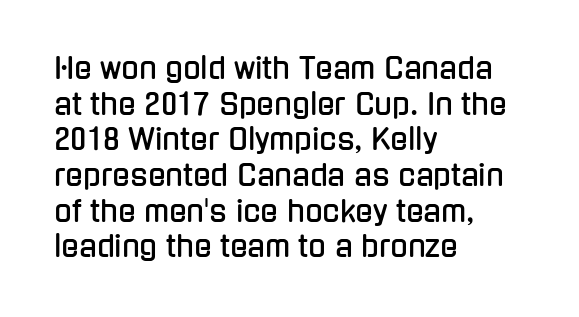
The image shows 29 px condensed sans-serif type, upright; set left-aligned, line spacing 1.23x, normal letter spacing, not underlined; low stroke contrast and a medium x-height.
